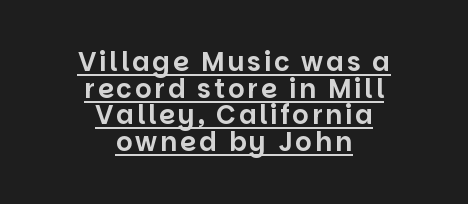
Q: Is the text italic (slanted)? A: No, it is upright.
Q: Is the text underlined? A: Yes.
Q: How is the paragraph aligned? A: Centered.
Q: Is the spacing between lines tight, normal or loose? A: Tight.
